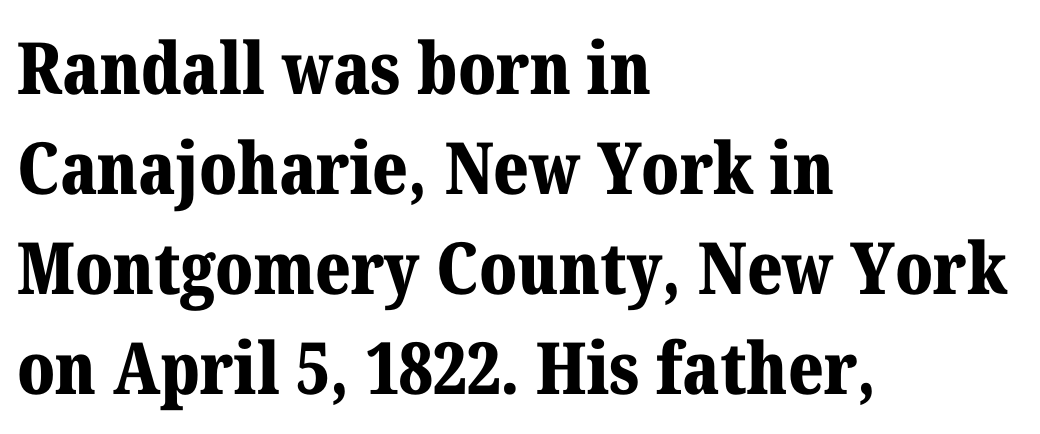
Q: Is the text bold? A: Yes.
Q: Is the text italic (slanted)? A: No, it is upright.
Q: Is the typeface a serif or a sans-serif typeface? A: Serif.
Q: Is the text underlined? A: No.
Q: How is the paragraph aligned? A: Left-aligned.
Q: Is the spacing between letters normal or unusually wide? A: Normal.
Q: Is the spacing between lines tight, normal or loose? A: Normal.
Q: Width (condensed, normal, or wide)? A: Normal.
Q: Stroke contrast? A: Medium.
Q: x-height? A: Medium.
Q: Monospaced? A: No.
